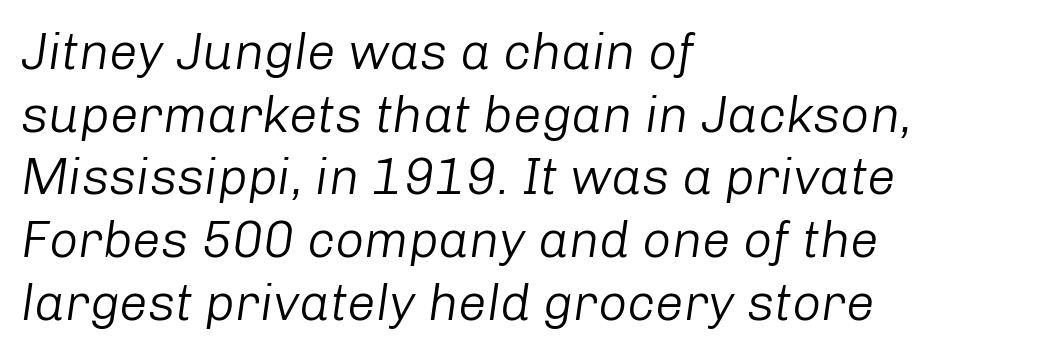
Q: Is the text bold? A: No.
Q: Is the text italic (slanted)? A: Yes, it leans right by about 8 degrees.
Q: Is the text underlined? A: No.
Q: How is the paragraph aligned? A: Left-aligned.
Q: Is the spacing between letters normal or unusually wide? A: Normal.
Q: Width (condensed, normal, or wide)? A: Normal.
Q: Stroke contrast? A: Low.
Q: x-height? A: Medium.
Q: Monospaced? A: No.
